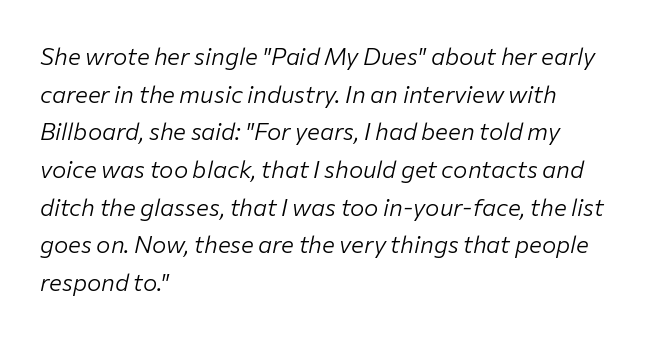
The image shows 24 px text type, italic (leaning right); set left-aligned, normal line spacing (1.57x), normal letter spacing, not underlined.
